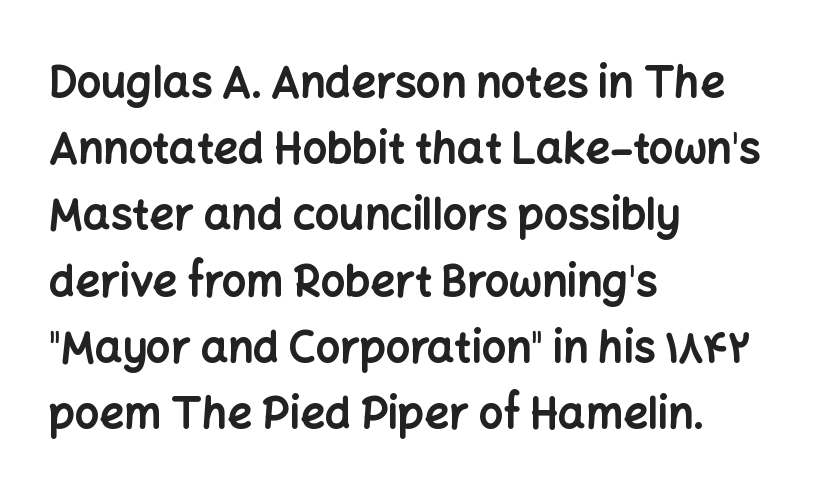
This sample uses plain, unmodified letter spacing. Short and long lines alike share a common starting point at left. Is the type bold? Yes — the strokes are clearly thick and heavy. If you measured baseline to baseline, you'd find a middling distance. Every character sits straight up, as roman type does. The words here are not underlined.
